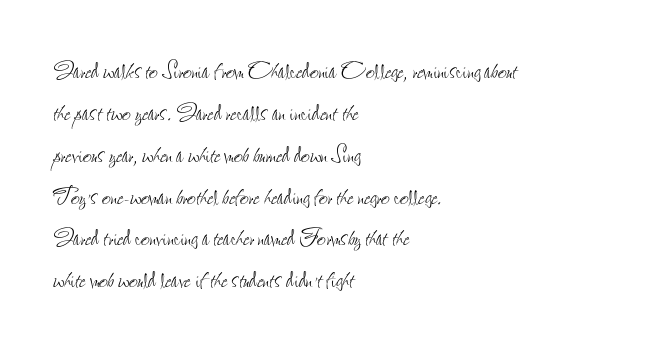
Q: Is the text bold? A: No.
Q: Is the text italic (slanted)? A: Yes.
Q: Is the text underlined? A: No.
Q: How is the paragraph aligned? A: Left-aligned.
Q: Is the spacing between letters normal or unusually wide? A: Normal.
Q: Is the spacing between lines tight, normal or loose? A: Normal.
Q: Width (condensed, normal, or wide)? A: Condensed.
Q: Stroke contrast? A: Low.
Q: x-height? A: Small.
Q: Monospaced? A: No.
